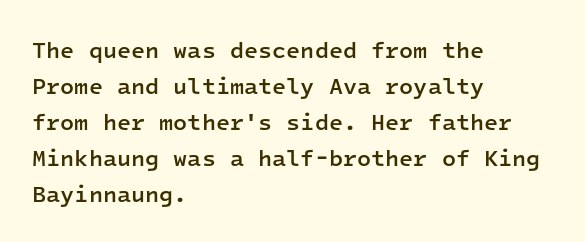
Q: Is the text bold? A: Semi-bold.
Q: Is the text italic (slanted)? A: No, it is upright.
Q: Is the text underlined? A: No.
Q: How is the paragraph aligned? A: Left-aligned.
Q: Is the spacing between letters normal or unusually wide? A: Normal.
Q: Is the spacing between lines tight, normal or loose? A: Normal.
